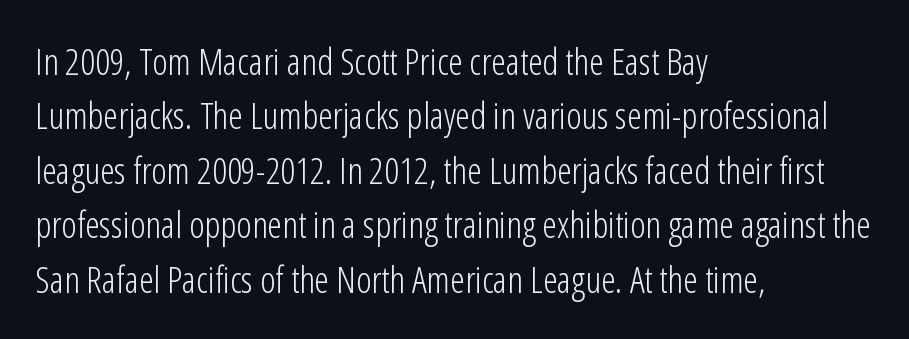
The image shows 37 px light, condensed sans-serif type, upright; set left-aligned, normal line spacing (1.47x), normal letter spacing, not underlined; low stroke contrast and a medium x-height.
